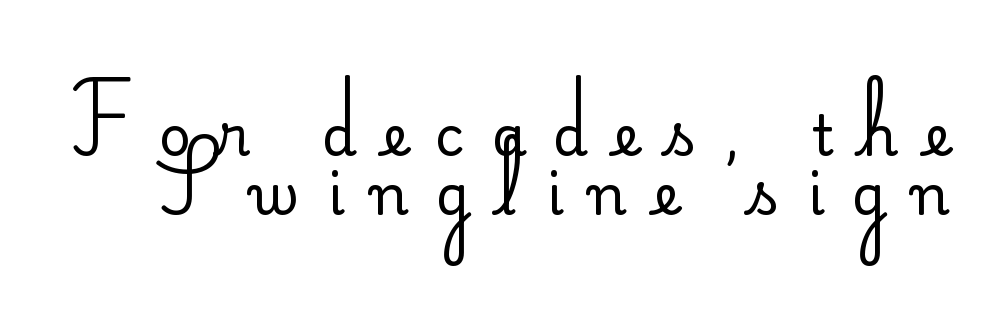
These glyphs show unthickened strokes, regular width or finer. Is this a fixed-width face? No — the glyphs have proportional, varying widths. Line spacing here is tight. Vertical strokes here are truly vertical.
